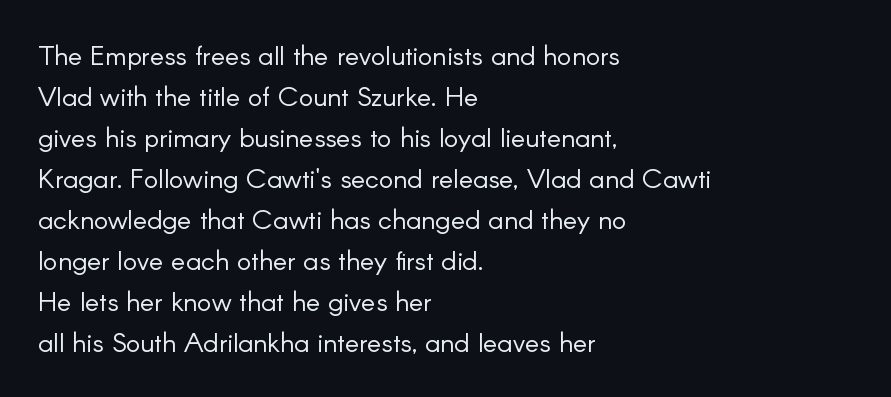
On a weight scale, this lands at 450 or below. The passage shown has conventional tracking throughout. A normal amount of white space separates one row of letters from the next. The rag falls on the right side of this text block.
